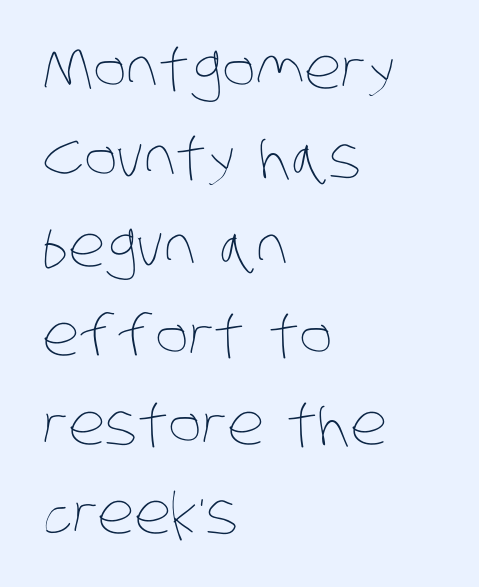
Q: Is the text bold? A: No.
Q: Is the text underlined? A: No.
Q: How is the paragraph aligned? A: Left-aligned.
Q: Is the spacing between letters normal or unusually wide? A: Normal.
Q: Is the spacing between lines tight, normal or loose? A: Normal.
Q: Width (condensed, normal, or wide)? A: Condensed.
Q: Stroke contrast? A: Low.
Q: x-height? A: Large.
Q: Monospaced? A: No.
